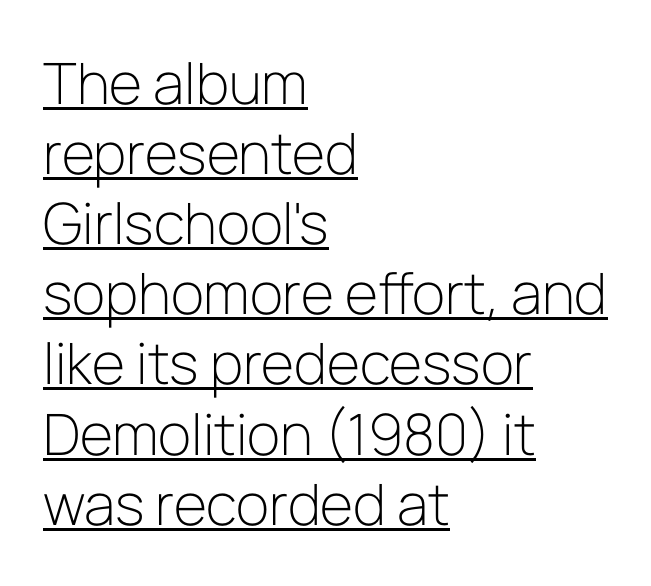
The image shows 57 px light sans-serif type, upright; set left-aligned, line spacing 1.23x, normal letter spacing, underlined; low stroke contrast and a medium x-height.
